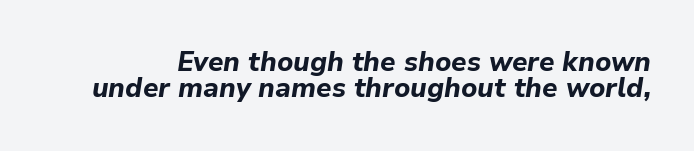
{"italic": "yes", "lean": "right", "slant_degrees": 9, "bold": "yes", "underline": "no", "line_spacing": "tight", "line_spacing_ratio": 0.97, "letter_spacing": "normal", "letter_spacing_em": 0.0, "glyph_px": 27}
